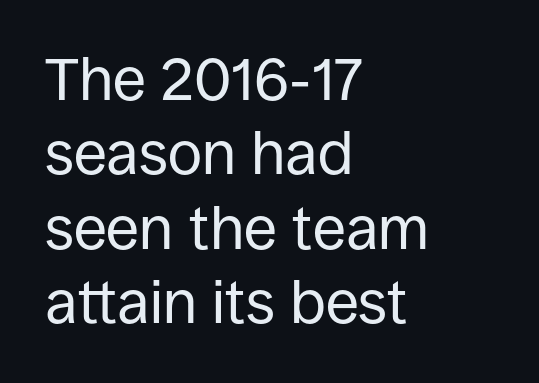
In CSS terms this would be text-align: left. This sample uses an upright cut, with every glyph sitting square on the baseline. The specimen omits any rule beneath the text block's lines. Compared with a typical body face, this is equally light or lighter still. A typesetter would call this proportional, since set widths differ per character. Letterform terminals end flat and unadorned throughout the passage.
